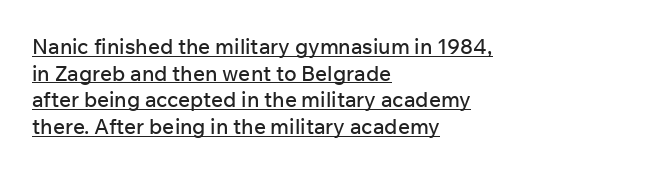
The image shows 21 px text type, upright; set left-aligned, normal line spacing (1.27x), normal letter spacing, underlined.
